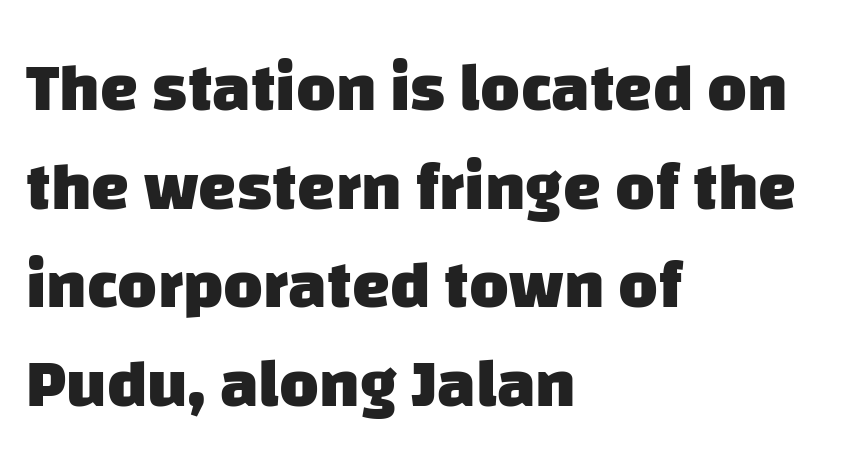
The image shows 68 px heavy sans-serif type; set left-aligned, normal line spacing (1.45x), normal letter spacing, not underlined; low stroke contrast and a large x-height.
